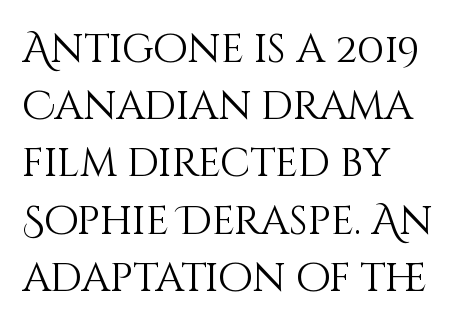
The image shows 40 px light type, upright; set left-aligned, normal line spacing (1.43x), normal letter spacing, not underlined; medium stroke contrast and a large x-height.
